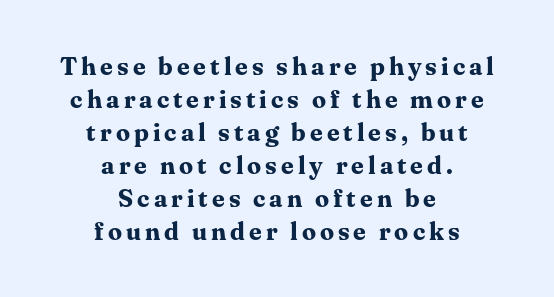
The image shows 25 px bold type, upright; set centered, normal line spacing (1.32x), not underlined.
